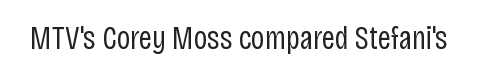
Underlining? Definitely not there. The glyphs in this specimen are sans serif. Weight: in the light-to-regular range. A typesetter would call this proportional, since set widths differ per character. You could call the tracking neutral — neither tight nor loose.
